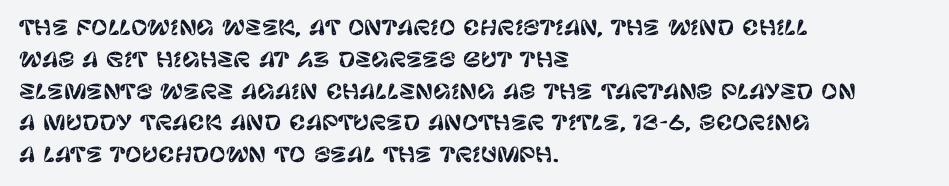
Q: Is the text italic (slanted)? A: Yes.
Q: Is the text underlined? A: No.
Q: How is the paragraph aligned? A: Left-aligned.
Q: Is the spacing between letters normal or unusually wide? A: Normal.
Q: Is the spacing between lines tight, normal or loose? A: Normal.
